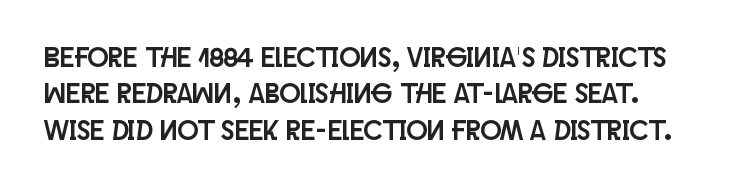
{"serif": "no", "italic": "no", "width": "condensed", "stroke_contrast": "low", "x_height": "large", "monospaced": "no", "underline": "no", "line_spacing": "normal", "line_spacing_ratio": 1.3, "letter_spacing": "normal", "letter_spacing_em": 0.0, "glyph_px": 28}
